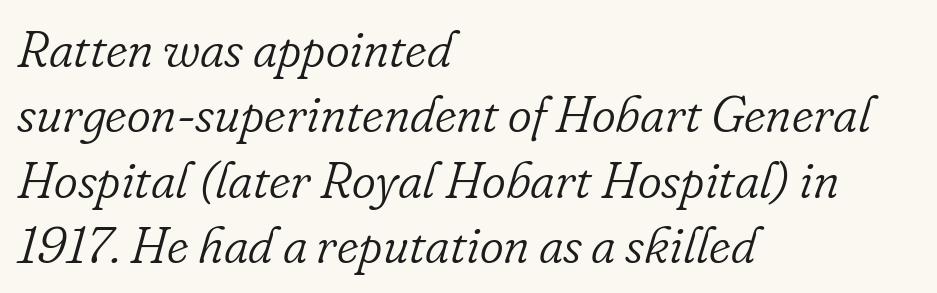
The face looks like a standard text weight, possibly lighter. Is the block centered? No — it sits flush against the left margin. Unlike a clean sans, this face finishes its strokes with serifs. Bare-footed words on every line. Slant detected: the letters are inclined. Notice how descenders clear the ascenders below comfortably — that's standard leading.
